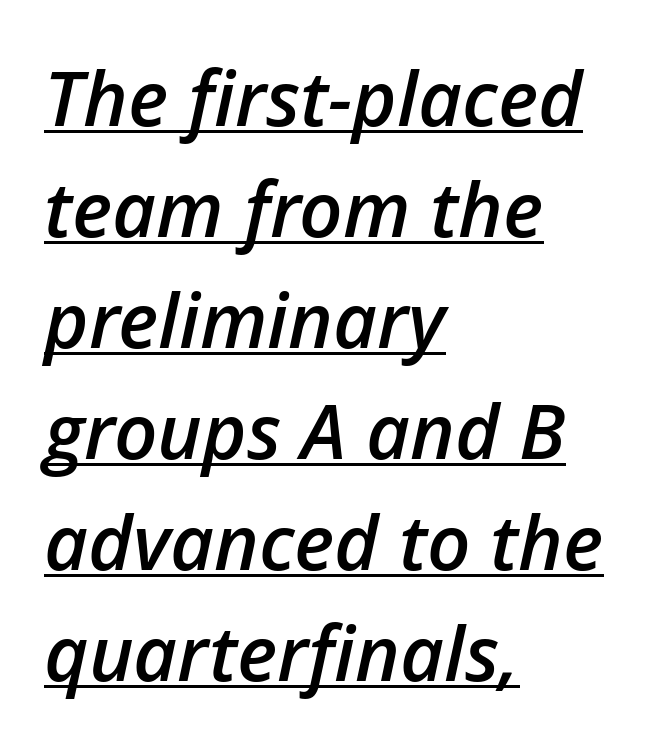
The image shows 76 px semibold type, italic (leaning right); set left-aligned, normal line spacing (1.46x), normal letter spacing, underlined; low stroke contrast and a medium x-height.
